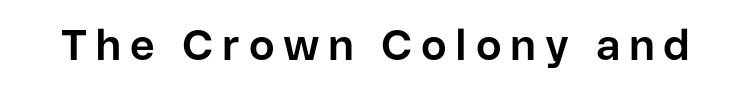
{"serif": "no", "italic": "no", "bold": "yes", "weight": "bold", "width": "normal", "stroke_contrast": "low", "x_height": "medium", "monospaced": "no", "underline": "no", "letter_spacing": "wide", "letter_spacing_em": 0.2, "glyph_px": 43}
